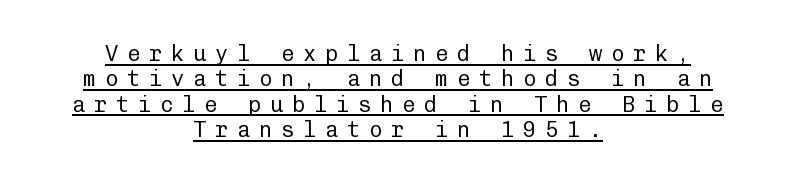
The image shows 22 px text type, upright; set centered, tight line spacing (1.15x), unusually wide letter spacing (+0.4 em), underlined.
